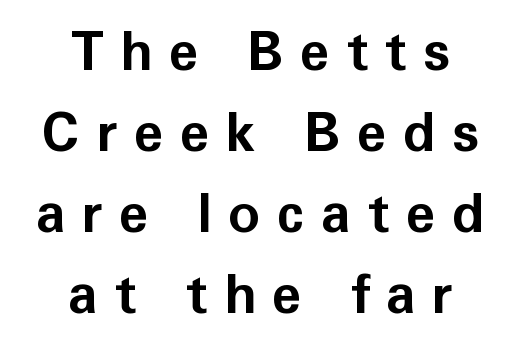
{"serif": "no", "italic": "no", "bold": "yes", "weight": "bold", "width": "normal", "stroke_contrast": "low", "x_height": "medium", "monospaced": "no", "underline": "no", "align": "center", "line_spacing": "normal", "line_spacing_ratio": 1.5, "letter_spacing": "wide", "letter_spacing_em": 0.3, "glyph_px": 54}
